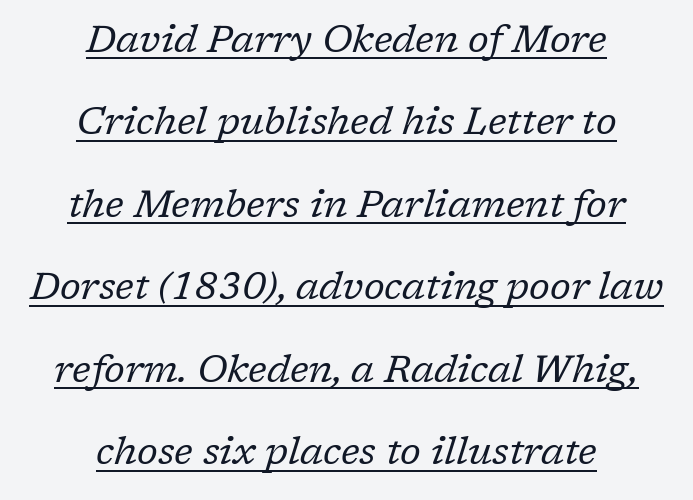
Q: Is the text bold? A: No.
Q: Is the text italic (slanted)? A: Yes, it leans right by about 17 degrees.
Q: Is the typeface a serif or a sans-serif typeface? A: Serif.
Q: Is the text underlined? A: Yes.
Q: How is the paragraph aligned? A: Centered.
Q: Is the spacing between letters normal or unusually wide? A: Normal.
Q: Is the spacing between lines tight, normal or loose? A: Loose.
Q: Width (condensed, normal, or wide)? A: Normal.
Q: Stroke contrast? A: Low.
Q: x-height? A: Medium.
Q: Monospaced? A: No.
